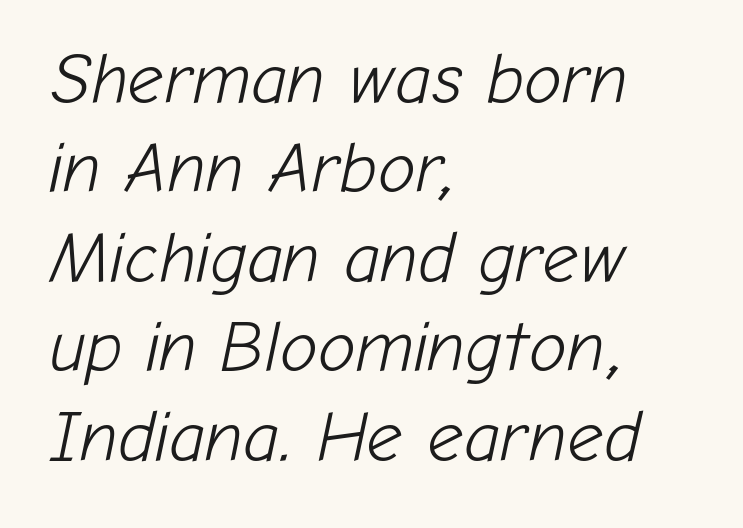
Q: Is the text bold? A: No.
Q: Is the text italic (slanted)? A: Yes, it leans right by about 12 degrees.
Q: Is the text underlined? A: No.
Q: How is the paragraph aligned? A: Left-aligned.
Q: Is the spacing between letters normal or unusually wide? A: Normal.
Q: Is the spacing between lines tight, normal or loose? A: Normal.
Q: Width (condensed, normal, or wide)? A: Normal.
Q: Stroke contrast? A: Low.
Q: x-height? A: Medium.
Q: Monospaced? A: No.
